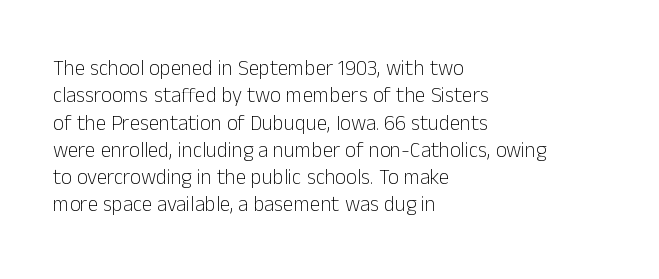
Q: Is the text bold? A: No.
Q: Is the text italic (slanted)? A: No, it is upright.
Q: Is the text underlined? A: No.
Q: How is the paragraph aligned? A: Left-aligned.
Q: Is the spacing between letters normal or unusually wide? A: Normal.
Q: Is the spacing between lines tight, normal or loose? A: Normal.
